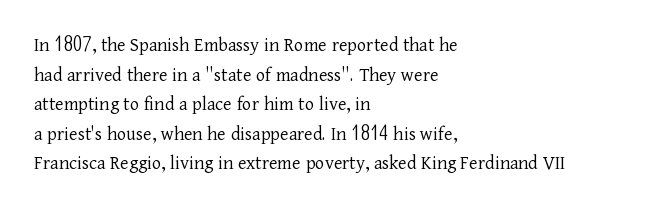
The image shows 20 px text type, upright; set left-aligned, normal line spacing (1.48x), normal letter spacing, not underlined.
